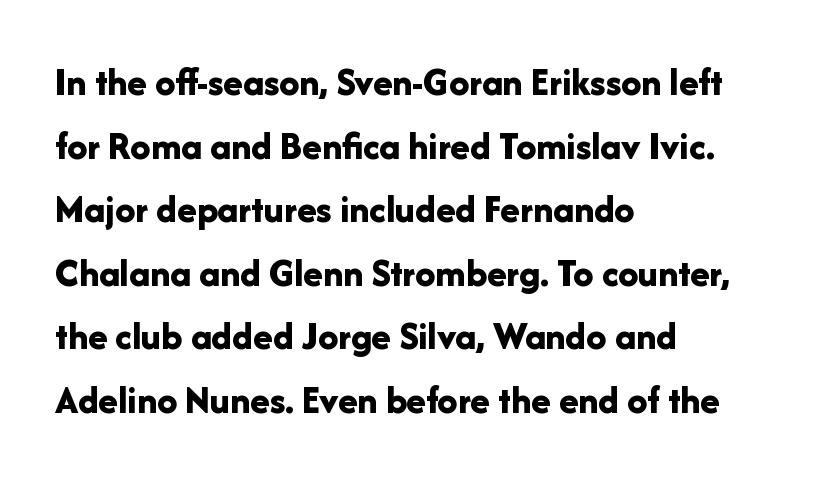
{"serif": "no", "italic": "no", "bold": "yes", "weight": "bold", "width": "normal", "stroke_contrast": "low", "x_height": "medium", "monospaced": "no", "underline": "no", "align": "left", "line_spacing": "normal", "line_spacing_ratio": 1.59, "letter_spacing": "normal", "letter_spacing_em": 0.0, "glyph_px": 40}
